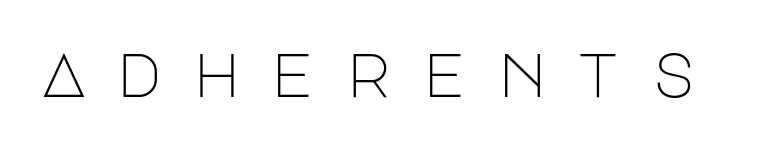
Does extra space separate the letters? Yes, quite a lot of it. A roman cut, with each character standing at attention. Stems and bowls with no extra thickness — not bold. Nobody drew a line under any word here. Note: no serifs on the glyphs.
